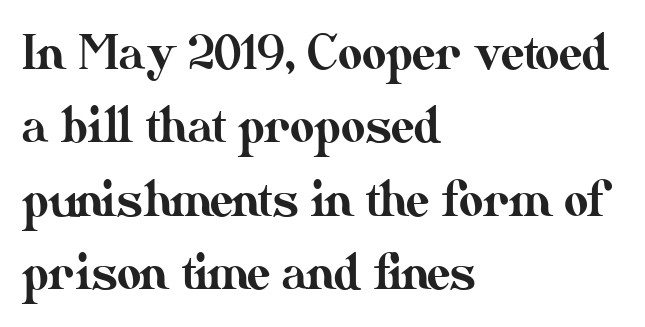
Q: Is the text italic (slanted)? A: No, it is upright.
Q: Is the text underlined? A: No.
Q: How is the paragraph aligned? A: Left-aligned.
Q: Is the spacing between letters normal or unusually wide? A: Normal.
Q: Is the spacing between lines tight, normal or loose? A: Normal.
Q: Width (condensed, normal, or wide)? A: Normal.
Q: Stroke contrast? A: Medium.
Q: x-height? A: Small.
Q: Monospaced? A: No.
